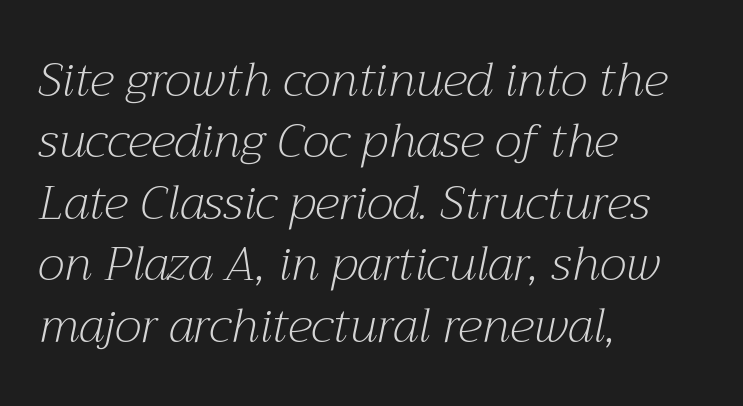
Q: Is the text bold? A: No.
Q: Is the text italic (slanted)? A: Yes, it leans right by about 12 degrees.
Q: Is the typeface a serif or a sans-serif typeface? A: Serif.
Q: Is the text underlined? A: No.
Q: How is the paragraph aligned? A: Left-aligned.
Q: Is the spacing between letters normal or unusually wide? A: Normal.
Q: Is the spacing between lines tight, normal or loose? A: Normal.
Q: Width (condensed, normal, or wide)? A: Normal.
Q: Stroke contrast? A: Medium.
Q: x-height? A: Medium.
Q: Monospaced? A: No.
